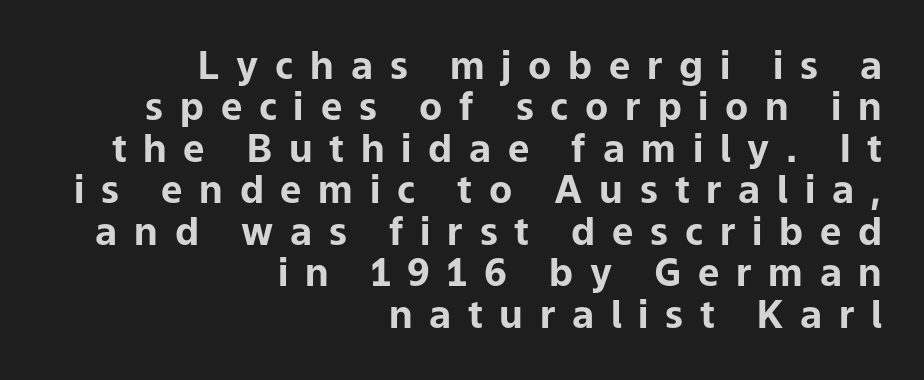
The image shows 38 px bold sans-serif type, upright; set right-aligned, tight line spacing (1.09x), unusually wide letter spacing (+0.44 em), not underlined; low stroke contrast and a medium x-height.
